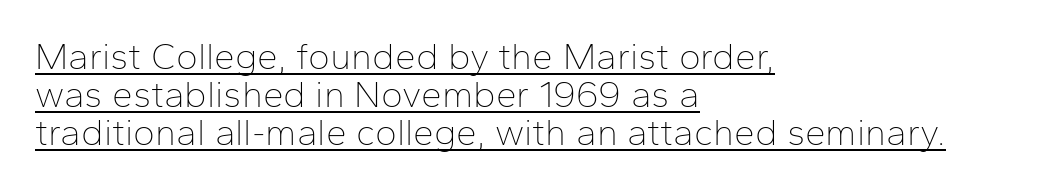
The image shows 37 px thin sans-serif type, upright; set left-aligned, tight line spacing (1.03x), normal letter spacing, underlined; low stroke contrast and a medium x-height.
